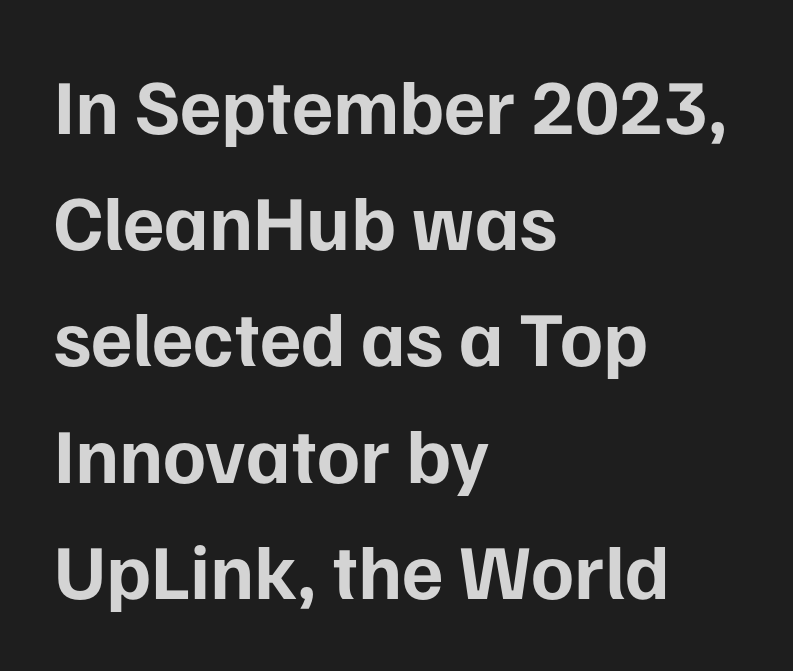
The image shows 78 px bold sans-serif type, upright; set left-aligned, normal line spacing (1.49x), normal letter spacing, not underlined; low stroke contrast and a medium x-height.
